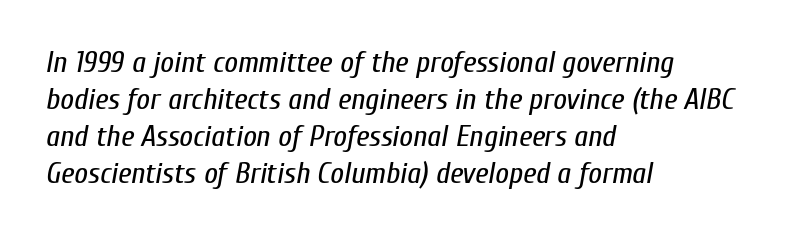
The image shows 30 px regular-weight, condensed type, italic (leaning right); set left-aligned, line spacing 1.23x, normal letter spacing, not underlined; low stroke contrast and a medium x-height.
